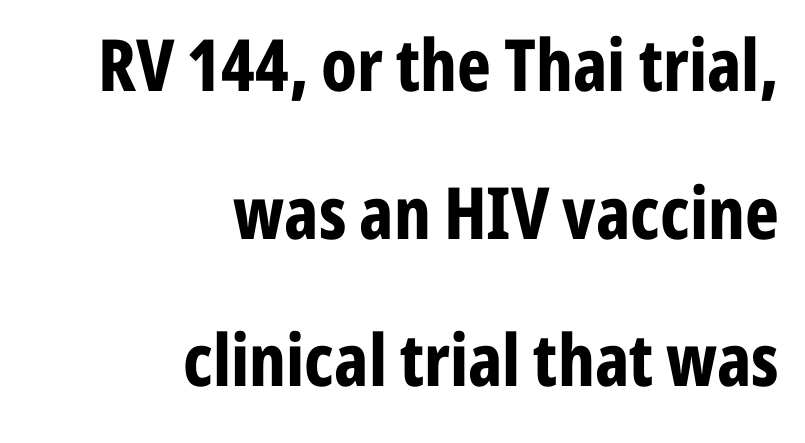
Reading down the block, your eye finds every line finishing at a fixed right position. Does extra space separate the letters? No, they use regular spacing. The space beneath each line is pristine and unruled. Do the characters align in a grid? No, the font is proportional. Vertical spacing — loose.
